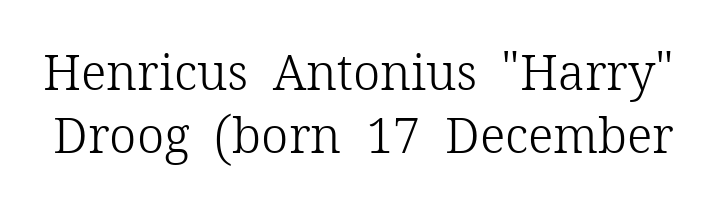
The image shows 49 px light serif type, upright; set normal line spacing (1.29x), normal letter spacing, not underlined; low stroke contrast and a medium x-height.
